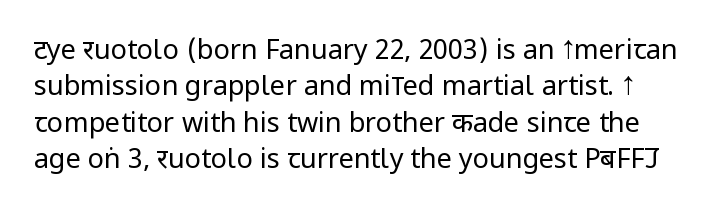
Q: Is the text bold? A: No.
Q: Is the text italic (slanted)? A: No, it is upright.
Q: Is the text underlined? A: No.
Q: Is the spacing between letters normal or unusually wide? A: Normal.
Q: Is the spacing between lines tight, normal or loose? A: Normal.
